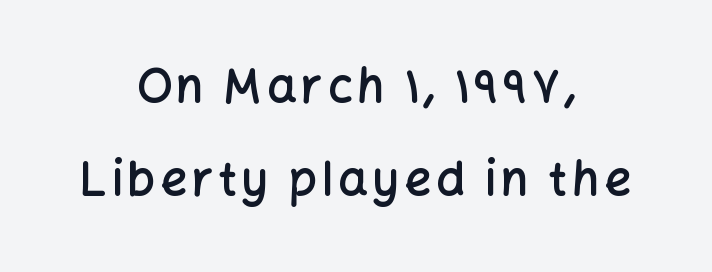
Varying glyph widths throughout — classic text-font behaviour. Just letters on the line, the space beneath them empty. This sample trades compactness for vertical openness between lines. Where is the straight margin? There isn't one; the lines are centered. As a designer I'd log this as weight 600, semibold.
